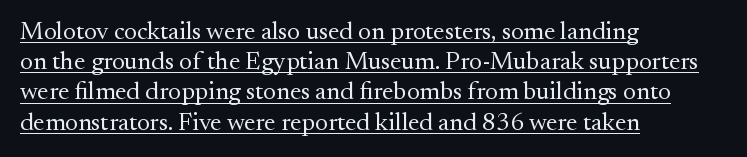
{"italic": "no", "bold": "no", "underline": "yes", "align": "left", "line_spacing_ratio": 1.21, "letter_spacing": "normal", "letter_spacing_em": 0.0, "glyph_px": 25}
